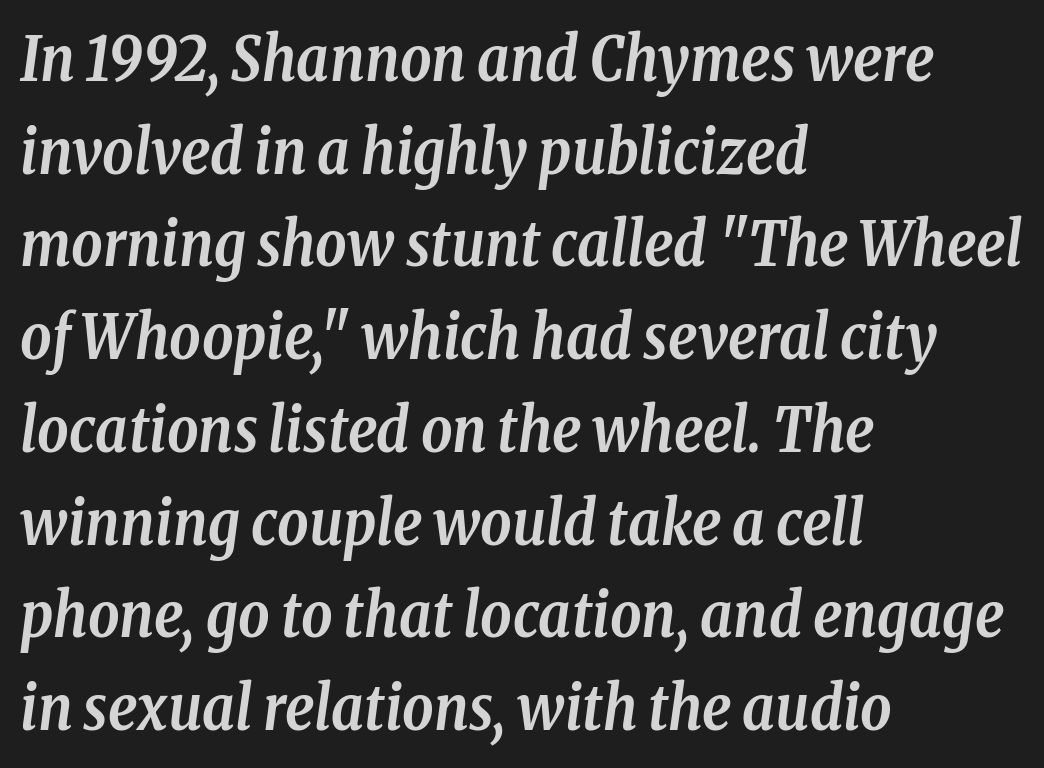
The image shows 61 px semibold, condensed serif type, italic (leaning right); set left-aligned, normal line spacing (1.52x), normal letter spacing, not underlined; low stroke contrast and a medium x-height.
